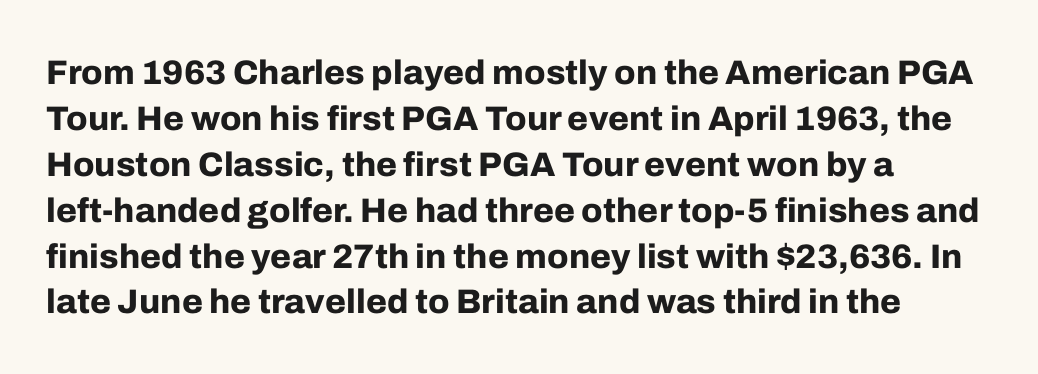
Q: Is the text bold? A: Yes.
Q: Is the text italic (slanted)? A: No, it is upright.
Q: Is the typeface a serif or a sans-serif typeface? A: Sans-serif.
Q: Is the text underlined? A: No.
Q: How is the paragraph aligned? A: Left-aligned.
Q: Is the spacing between letters normal or unusually wide? A: Normal.
Q: Is the spacing between lines tight, normal or loose? A: Normal.
Q: Width (condensed, normal, or wide)? A: Normal.
Q: Stroke contrast? A: Low.
Q: x-height? A: Medium.
Q: Monospaced? A: No.
